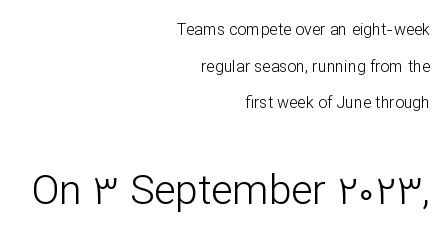
Vertically, the passage feels expansive, rows floating well apart. Stroke mass is kept to a normal reading level or below. Which chunk is bigger? The second one — the bottom block dwarfs the top. Lines of text with bare space underneath.
